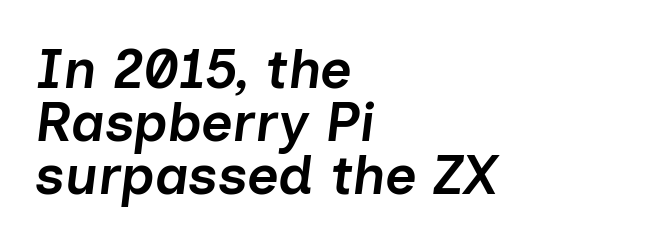
Slanted lettering throughout. Each word holds together tightly as a unit, with standard inter-letter gaps. Typographic density is moderately raised because the face is semibold. This sample trades vertical openness for compactness between lines. Note the varied advance widths — an 'i' is clearly narrower than an 'm'. Horizontally, the lines are justified to the leading edge only.
